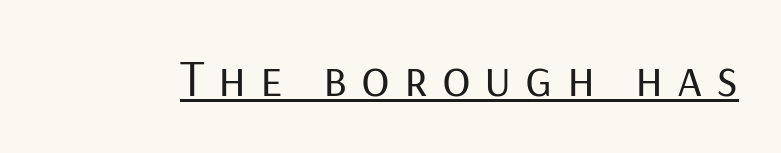
Q: Is the text bold? A: No.
Q: Is the text italic (slanted)? A: No, it is upright.
Q: Is the typeface a serif or a sans-serif typeface? A: Sans-serif.
Q: Is the text underlined? A: Yes.
Q: Is the spacing between letters normal or unusually wide? A: Unusually wide.
Q: Width (condensed, normal, or wide)? A: Normal.
Q: Stroke contrast? A: Low.
Q: x-height? A: Medium.
Q: Monospaced? A: No.
